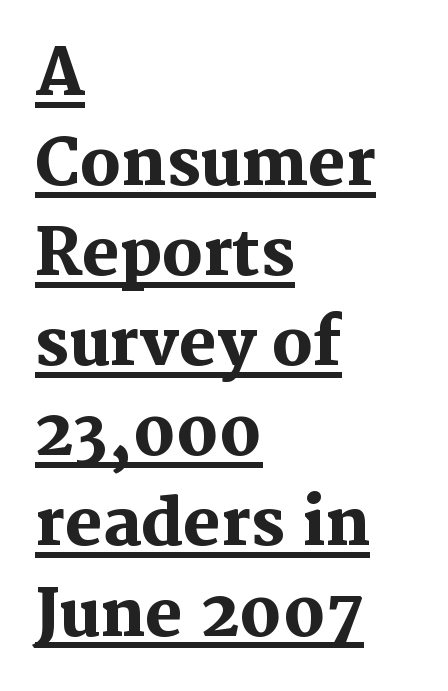
Q: Is the text bold? A: Yes.
Q: Is the text italic (slanted)? A: No, it is upright.
Q: Is the typeface a serif or a sans-serif typeface? A: Serif.
Q: Is the text underlined? A: Yes.
Q: How is the paragraph aligned? A: Left-aligned.
Q: Is the spacing between letters normal or unusually wide? A: Normal.
Q: Is the spacing between lines tight, normal or loose? A: Normal.
Q: Width (condensed, normal, or wide)? A: Normal.
Q: Stroke contrast? A: Medium.
Q: x-height? A: Medium.
Q: Monospaced? A: No.
